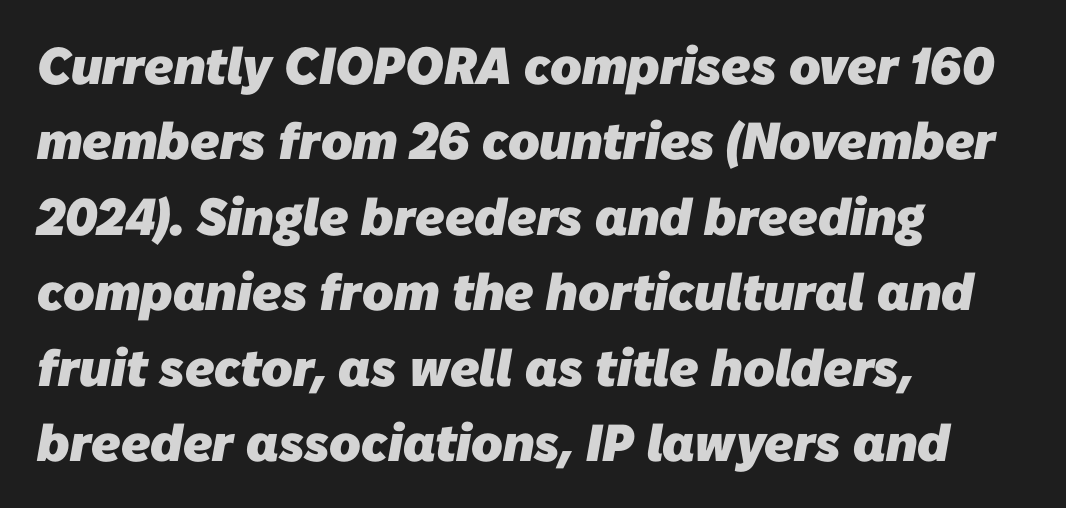
{"serif": "no", "bold": "yes", "weight": "heavy", "width": "normal", "stroke_contrast": "low", "x_height": "medium", "monospaced": "no", "underline": "no", "align": "left", "line_spacing": "normal", "line_spacing_ratio": 1.45, "letter_spacing": "normal", "letter_spacing_em": 0.0, "glyph_px": 52}
